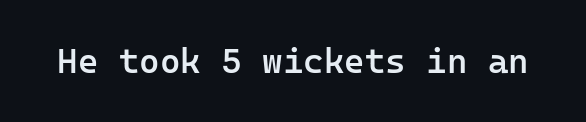
The image shows 35 px semibold sans-serif type, upright, monospaced; set normal letter spacing, not underlined; low stroke contrast and a medium x-height.
